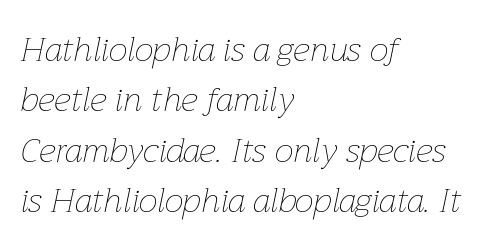
The image shows 34 px thin type, italic (leaning right); set left-aligned, normal line spacing (1.48x), normal letter spacing, not underlined; low stroke contrast and a medium x-height.
